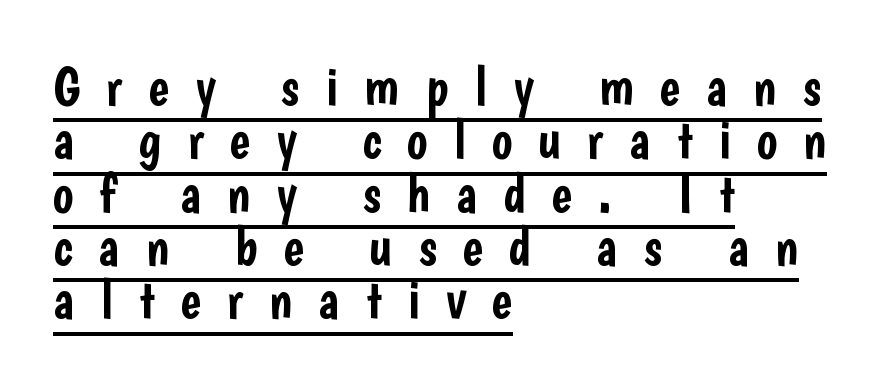
{"serif": "no", "italic": "no", "width": "condensed", "stroke_contrast": "low", "x_height": "medium", "monospaced": "no", "underline": "yes", "align": "left", "line_spacing": "tight", "line_spacing_ratio": 0.97, "letter_spacing": "wide", "letter_spacing_em": 0.47, "glyph_px": 55}
